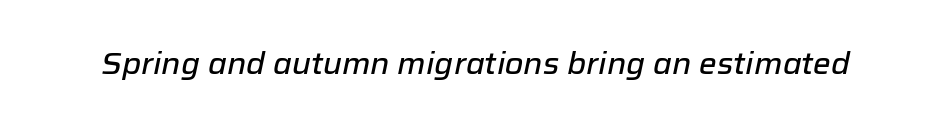
Q: Is the text italic (slanted)? A: Yes, it leans right by about 12 degrees.
Q: Is the text underlined? A: No.
Q: Is the spacing between letters normal or unusually wide? A: Normal.
Q: Width (condensed, normal, or wide)? A: Normal.
Q: Stroke contrast? A: Low.
Q: x-height? A: Medium.
Q: Monospaced? A: No.
